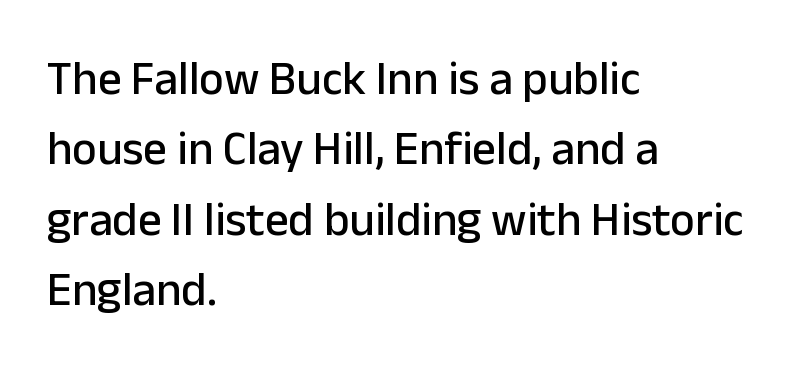
{"serif": "no", "italic": "no", "width": "normal", "stroke_contrast": "low", "x_height": "medium", "monospaced": "no", "underline": "no", "align": "left", "line_spacing": "normal", "line_spacing_ratio": 1.5, "letter_spacing": "normal", "letter_spacing_em": 0.0, "glyph_px": 47}
